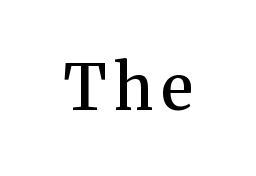
Q: Is the text bold? A: Semi-bold.
Q: Is the text italic (slanted)? A: No, it is upright.
Q: Is the typeface a serif or a sans-serif typeface? A: Serif.
Q: Is the text underlined? A: No.
Q: Width (condensed, normal, or wide)? A: Normal.
Q: Stroke contrast? A: Medium.
Q: x-height? A: Medium.
Q: Monospaced? A: No.
